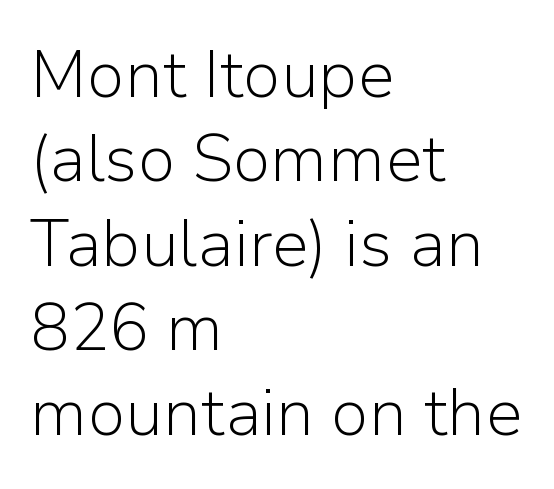
The image shows 66 px light sans-serif type, upright; set left-aligned, normal line spacing (1.28x), normal letter spacing, not underlined; low stroke contrast and a medium x-height.
